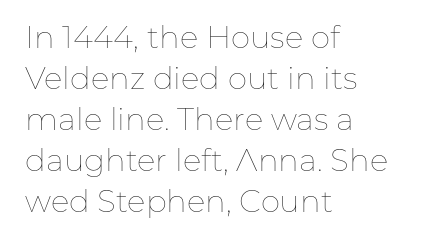
The image shows 31 px thin type, upright; set left-aligned, normal line spacing (1.32x), normal letter spacing, not underlined; low stroke contrast and a medium x-height.
